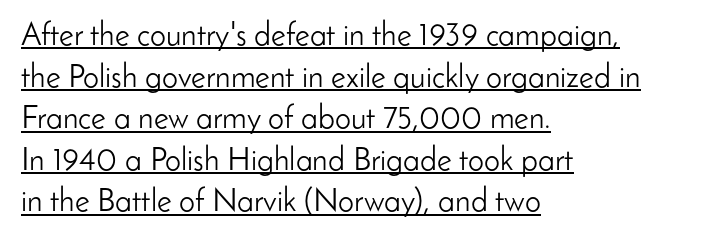
Every stem runs plumb, perpendicular to the baseline. Caption: face not bold, strokes unweighted. Horizontal alignment here is leftward, the default for most running prose. The letters advance in unequal steps, a hallmark of proportional type. If you measured baseline to baseline, you'd find a middling distance. Letter spacing: default.
